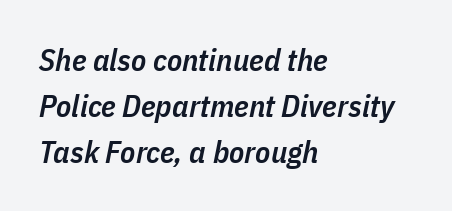
Q: Is the text bold? A: Semi-bold.
Q: Is the text italic (slanted)? A: Yes, it leans right by about 11 degrees.
Q: Is the text underlined? A: No.
Q: How is the paragraph aligned? A: Left-aligned.
Q: Is the spacing between letters normal or unusually wide? A: Normal.
Q: Is the spacing between lines tight, normal or loose? A: Normal.
Q: Width (condensed, normal, or wide)? A: Condensed.
Q: Stroke contrast? A: Low.
Q: x-height? A: Medium.
Q: Monospaced? A: No.
